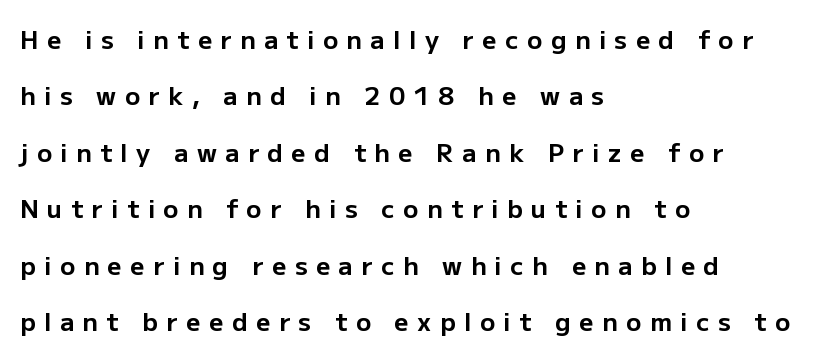
{"italic": "no", "bold": "yes", "underline": "no", "align": "left", "line_spacing": "loose", "line_spacing_ratio": 2.26, "letter_spacing": "wide", "letter_spacing_em": 0.34, "glyph_px": 25}
